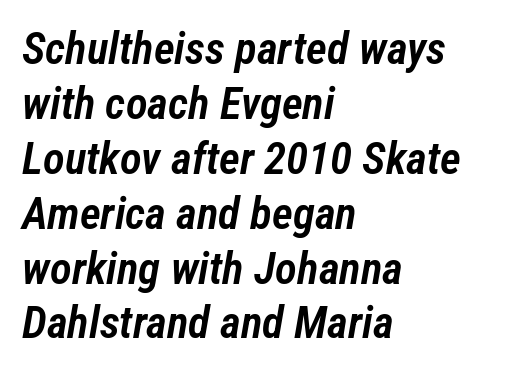
The image shows 45 px semibold, condensed type, italic (leaning right); set left-aligned, line spacing 1.22x, normal letter spacing, not underlined; low stroke contrast and a medium x-height.
